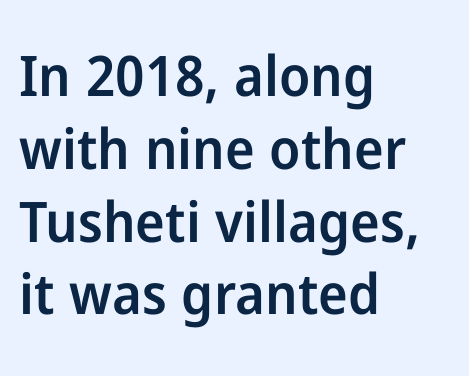
Q: Is the text bold? A: Semi-bold.
Q: Is the text italic (slanted)? A: No, it is upright.
Q: Is the typeface a serif or a sans-serif typeface? A: Sans-serif.
Q: Is the text underlined? A: No.
Q: How is the paragraph aligned? A: Left-aligned.
Q: Is the spacing between letters normal or unusually wide? A: Normal.
Q: Is the spacing between lines tight, normal or loose? A: Normal.
Q: Width (condensed, normal, or wide)? A: Normal.
Q: Stroke contrast? A: Low.
Q: x-height? A: Medium.
Q: Monospaced? A: No.
